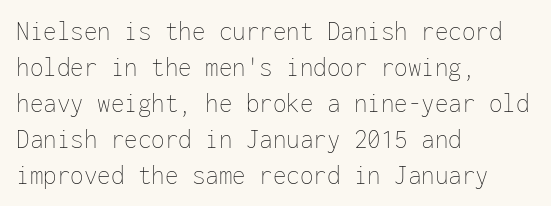
A clean baseline with only descenders dipping below it. The letters stand upright; this is a roman face. The letterforms sit shoulder to shoulder at normal distance. The compositor pushed each line to the left boundary.
